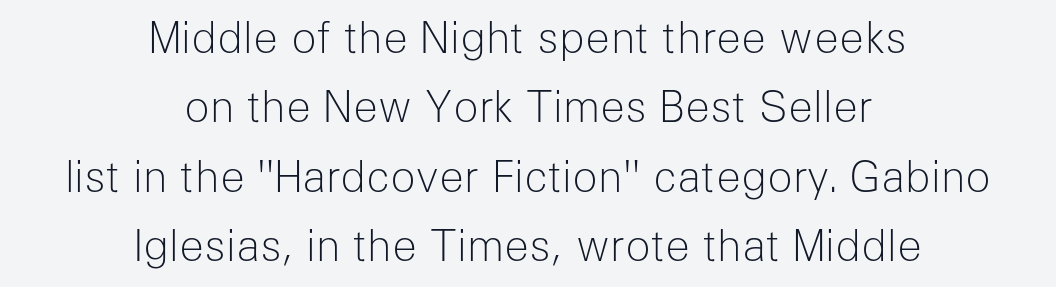
Words float on clear page, feet unadorned. This is not heavy type; no bold has been used. The font family rendered here belongs to the sans-serif group. The face used here is proportionally spaced, like ordinary book or web type.
